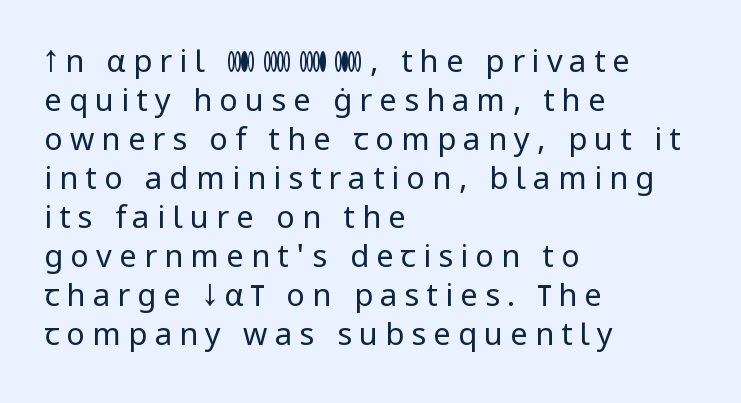
Q: Is the text bold? A: No.
Q: Is the text italic (slanted)? A: No, it is upright.
Q: Is the typeface a serif or a sans-serif typeface? A: Sans-serif.
Q: Is the text underlined? A: No.
Q: How is the paragraph aligned? A: Left-aligned.
Q: Is the spacing between letters normal or unusually wide? A: Unusually wide.
Q: Is the spacing between lines tight, normal or loose? A: Normal.
Q: Width (condensed, normal, or wide)? A: Normal.
Q: Stroke contrast? A: Low.
Q: x-height? A: Medium.
Q: Monospaced? A: No.
